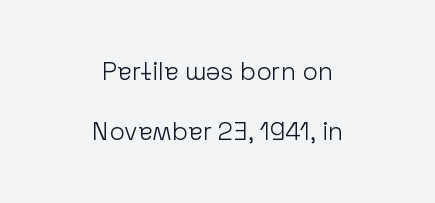
Neither beginnings nor endings align; midpoints do. The space directly below the letters is spotless. Unbolded letterforms with no extra heft. The typography opts for an upright posture over an oblique one. Nobody touched the tracking dial on this one. Does the leading feel generous? Absolutely, it's lavish.
